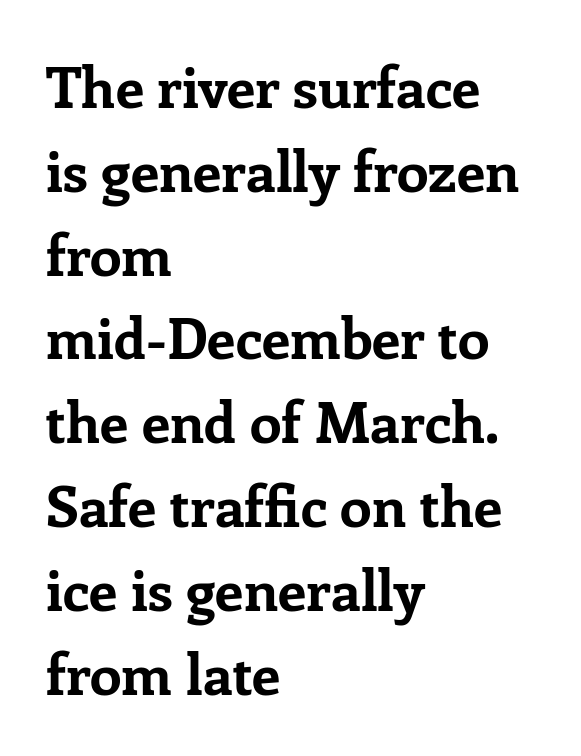
Layout note: lines flush left. You can tell it's not italic because the verticals are truly vertical. The passage shown stacks its lines at a standard gap. The font is running at its bold setting. A clean baseline with only descenders dipping below it.
